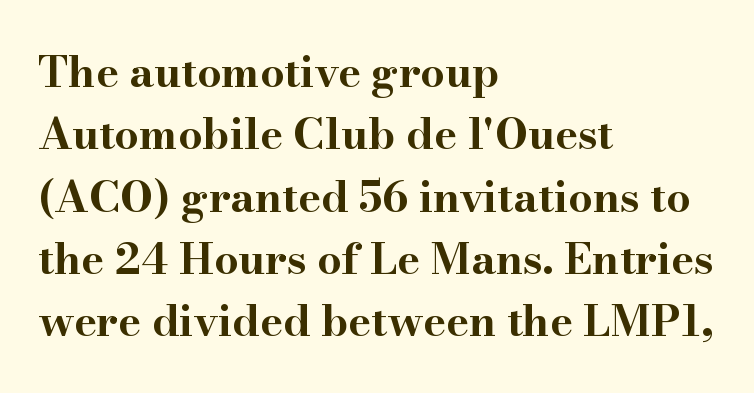
Q: Is the text bold? A: Yes.
Q: Is the text italic (slanted)? A: No, it is upright.
Q: Is the typeface a serif or a sans-serif typeface? A: Serif.
Q: Is the text underlined? A: No.
Q: How is the paragraph aligned? A: Left-aligned.
Q: Is the spacing between letters normal or unusually wide? A: Normal.
Q: Is the spacing between lines tight, normal or loose? A: Normal.
Q: Width (condensed, normal, or wide)? A: Wide.
Q: Stroke contrast? A: High.
Q: x-height? A: Small.
Q: Monospaced? A: No.
